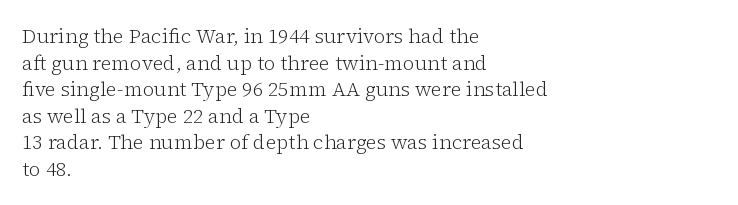
Q: Is the text bold? A: No.
Q: Is the text italic (slanted)? A: No, it is upright.
Q: Is the text underlined? A: No.
Q: How is the paragraph aligned? A: Left-aligned.
Q: Is the spacing between letters normal or unusually wide? A: Normal.
Q: Is the spacing between lines tight, normal or loose? A: Normal.
